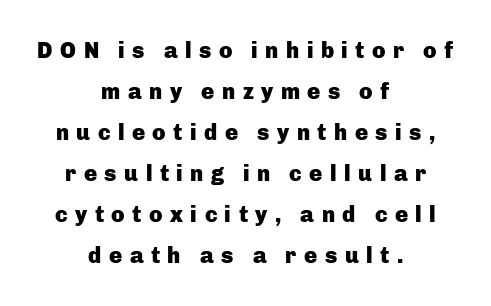
The axis of the letterforms is exactly vertical. The paragraph shown floats in the horizontal middle. This sample uses expanded letter spacing, leaving extra air between glyphs. Notice how thick the strokes are: this is what a full bold looks like. Each row of text sits above clean, open space.
